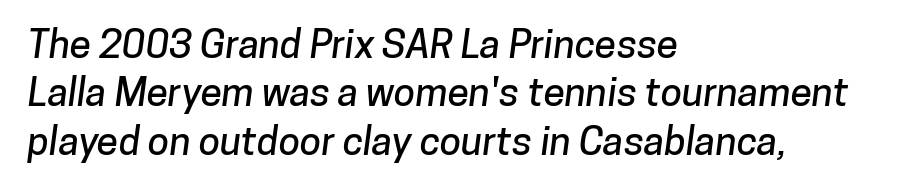
The image shows 39 px sans-serif type; set left-aligned, line spacing 1.24x, normal letter spacing, not underlined; low stroke contrast and a medium x-height.
